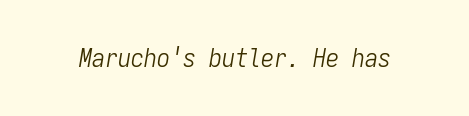
Q: Is the text bold? A: No.
Q: Is the text italic (slanted)? A: Yes, it leans right by about 9 degrees.
Q: Is the text underlined? A: No.
Q: Is the spacing between letters normal or unusually wide? A: Normal.
